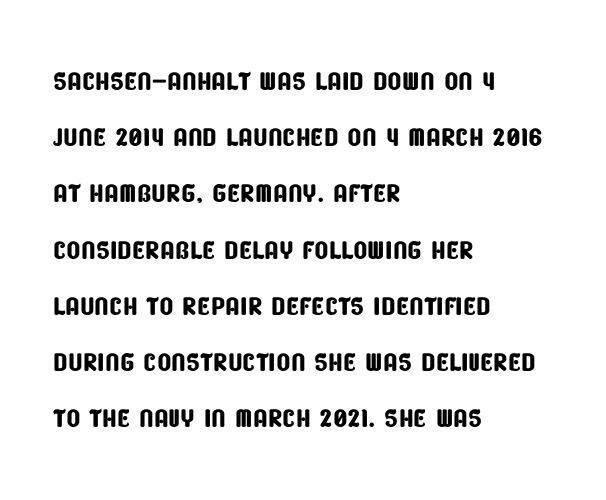
The image shows 37 px condensed sans-serif type; set left-aligned, normal line spacing (1.52x), normal letter spacing, not underlined; low stroke contrast and a large x-height.
